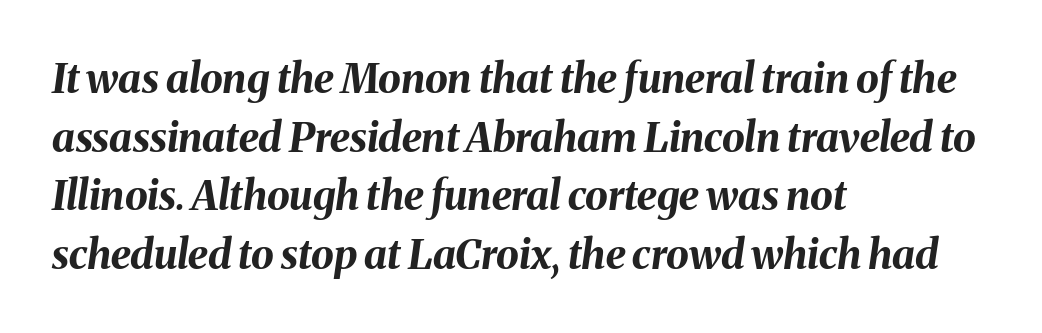
Does extra space separate the letters? No, they use regular spacing. Layout note: lines flush left. Looking at the ascenders, they clearly lean. This rendering features lettering with no underline. The rendering uses natural spacing where letterforms have individual widths.
